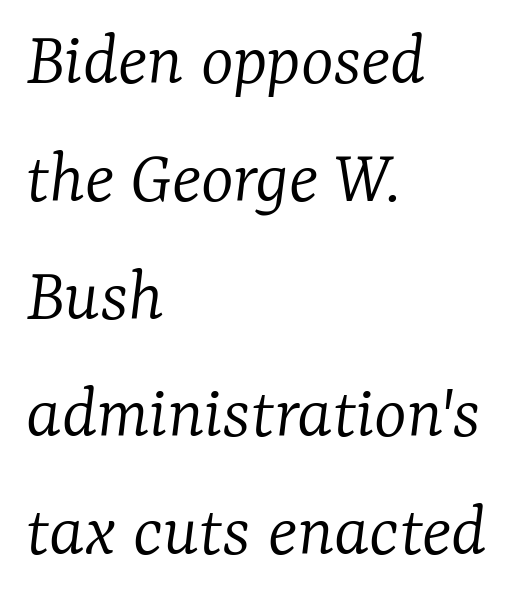
Q: Is the text bold? A: No.
Q: Is the text italic (slanted)? A: Yes, it leans right by about 7 degrees.
Q: Is the typeface a serif or a sans-serif typeface? A: Serif.
Q: Is the text underlined? A: No.
Q: How is the paragraph aligned? A: Left-aligned.
Q: Is the spacing between letters normal or unusually wide? A: Normal.
Q: Is the spacing between lines tight, normal or loose? A: Normal.
Q: Width (condensed, normal, or wide)? A: Normal.
Q: Stroke contrast? A: Low.
Q: x-height? A: Medium.
Q: Monospaced? A: No.
